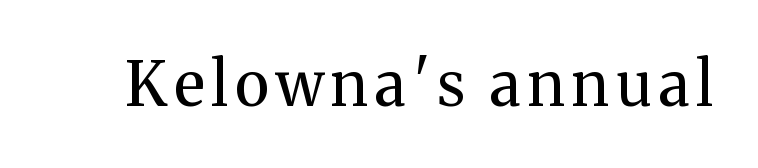
Look at the bottom of the vertical strokes: they flare into serifs here. Nope, not italic — everything's standing straight. A typesetter would call this proportional, since set widths differ per character. No chunkiness to these letters — they're not bold. The strip under each line holds only bare page.
